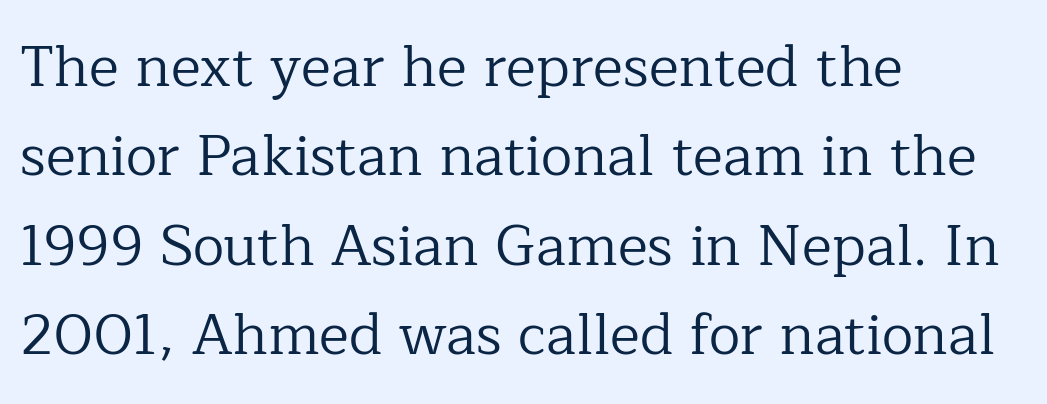
{"serif": "yes", "italic": "no", "bold": "no", "weight": "regular", "width": "normal", "stroke_contrast": "low", "x_height": "medium", "monospaced": "no", "underline": "no", "align": "left", "line_spacing": "normal", "line_spacing_ratio": 1.57, "letter_spacing": "normal", "letter_spacing_em": 0.0, "glyph_px": 57}
